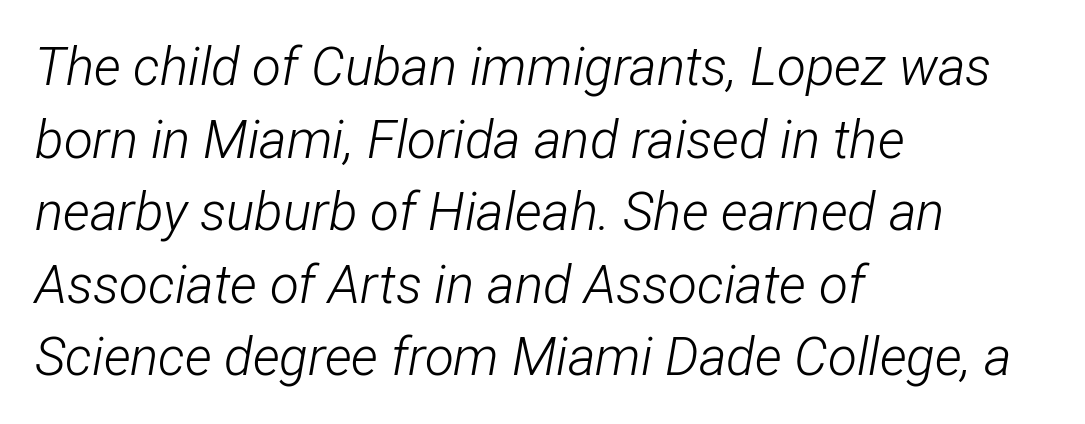
Quick note: underline off. If you drew a line through each stem, it would be angled. The passage shown is typed in a proportional face where columns would drift. Bold? No — there's no thickening of the strokes.
